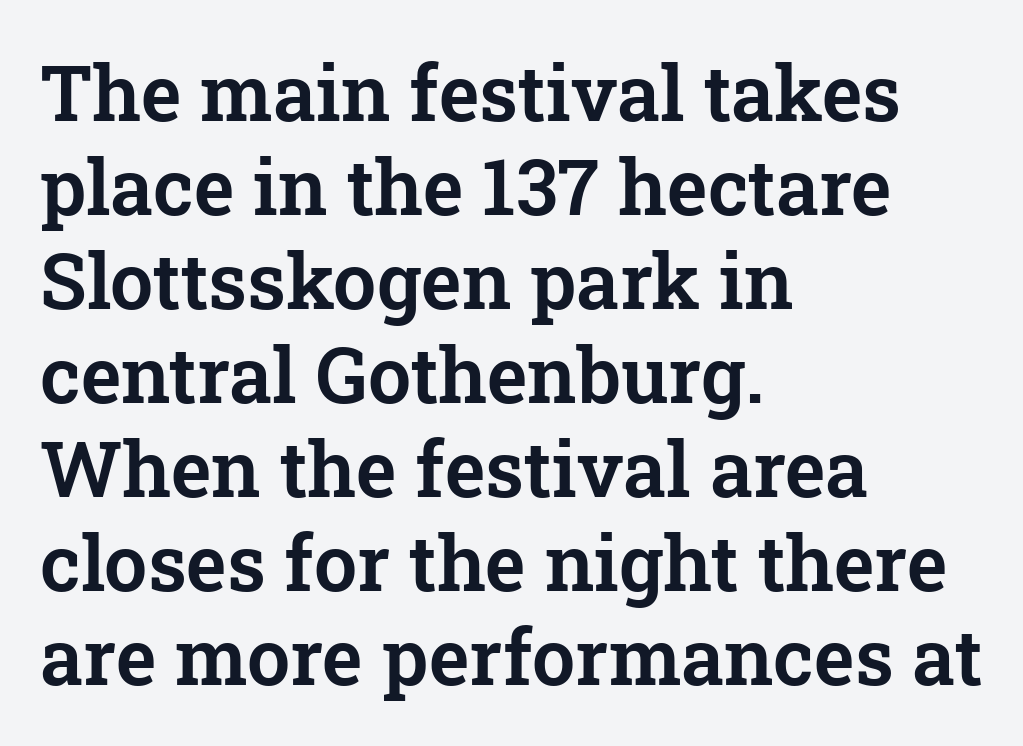
Q: Is the text italic (slanted)? A: No, it is upright.
Q: Is the typeface a serif or a sans-serif typeface? A: Serif.
Q: Is the text underlined? A: No.
Q: How is the paragraph aligned? A: Left-aligned.
Q: Is the spacing between letters normal or unusually wide? A: Normal.
Q: Width (condensed, normal, or wide)? A: Normal.
Q: Stroke contrast? A: Low.
Q: x-height? A: Medium.
Q: Monospaced? A: No.
